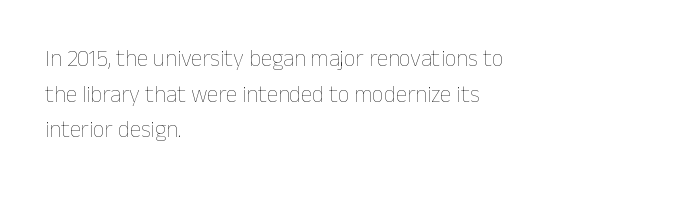
Baseline-to-baseline distance is the conventional proportion of letter height. The passage is arranged the way most books set body copy — flush left. The glyphs are unaccompanied by any horizontal stroke below them. The gaps between neighbouring characters are ordinary and unremarkable.
